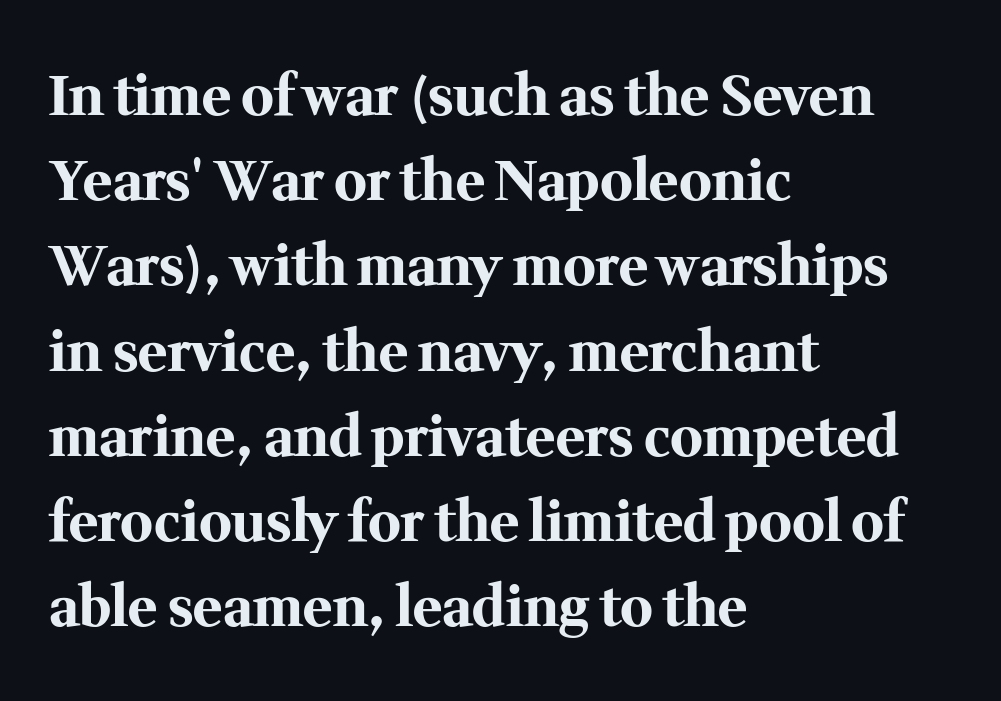
{"serif": "yes", "italic": "no", "bold": "yes", "weight": "bold", "width": "normal", "stroke_contrast": "medium", "x_height": "medium", "monospaced": "no", "underline": "no", "align": "left", "line_spacing": "normal", "line_spacing_ratio": 1.55, "letter_spacing": "normal", "letter_spacing_em": 0.0, "glyph_px": 55}
